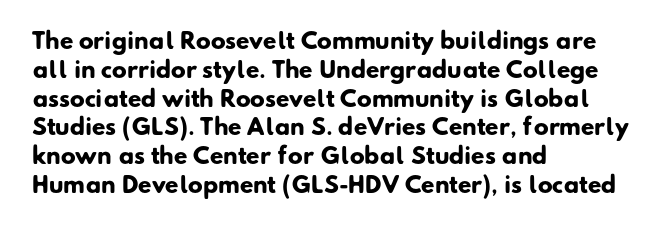
Q: Is the text bold? A: Yes.
Q: Is the text underlined? A: No.
Q: How is the paragraph aligned? A: Left-aligned.
Q: Is the spacing between letters normal or unusually wide? A: Normal.
Q: Is the spacing between lines tight, normal or loose? A: Normal.
